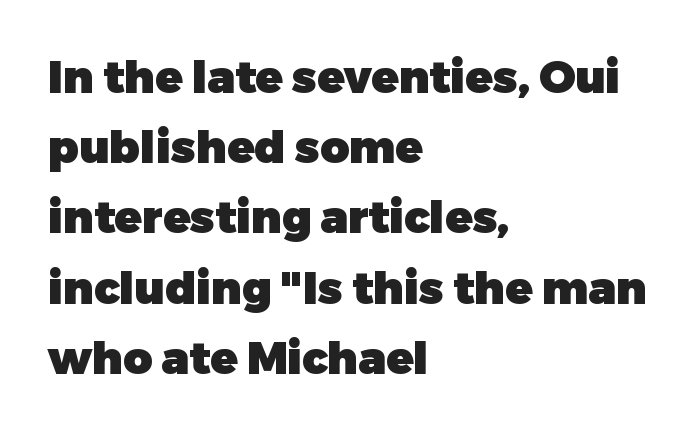
The image shows 45 px heavy sans-serif type, upright; set left-aligned, normal line spacing (1.56x), normal letter spacing, not underlined; low stroke contrast and a medium x-height.
